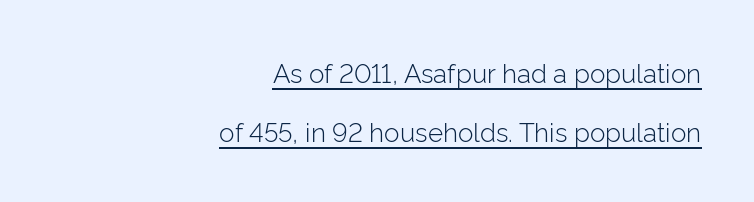
This is underlined copy, the kind a proofreader might mark for attention. Loosely led — the rows are spread out. The lettering stays uniformly vertical, giving the passage a roman look. Weight: regular or lighter.
